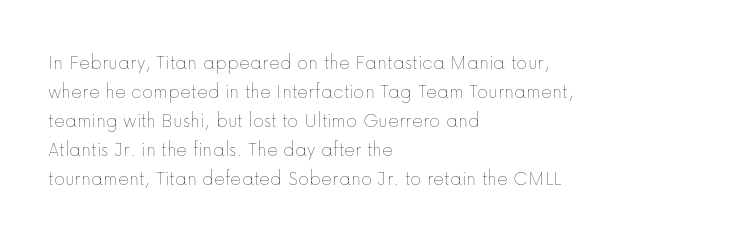
The image shows 21 px text type, upright; set left-aligned, normal line spacing (1.38x), normal letter spacing, not underlined.
